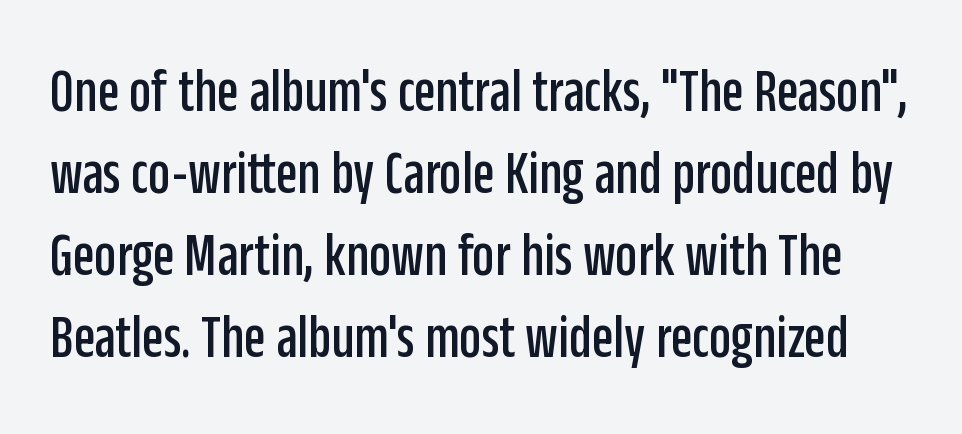
The image shows 62 px condensed sans-serif type, upright; set normal line spacing (1.32x), normal letter spacing, not underlined; low stroke contrast and a large x-height.
